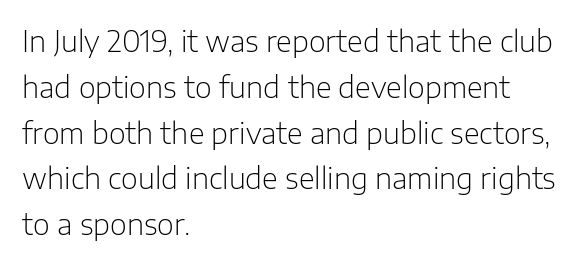
{"serif": "no", "italic": "no", "bold": "no", "weight": "light", "width": "normal", "stroke_contrast": "low", "x_height": "medium", "monospaced": "no", "underline": "no", "align": "left", "line_spacing": "normal", "line_spacing_ratio": 1.58, "letter_spacing": "normal", "letter_spacing_em": 0.0, "glyph_px": 29}
